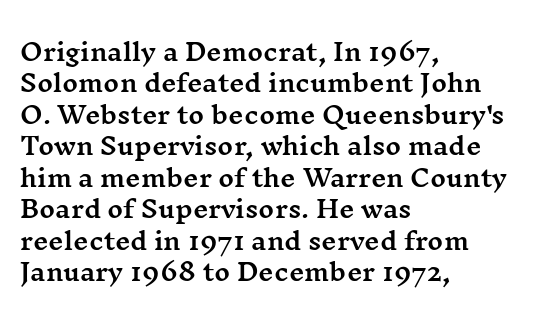
{"italic": "no", "underline": "no", "align": "left", "line_spacing": "normal", "line_spacing_ratio": 1.31, "letter_spacing": "normal", "letter_spacing_em": 0.0, "glyph_px": 24}
